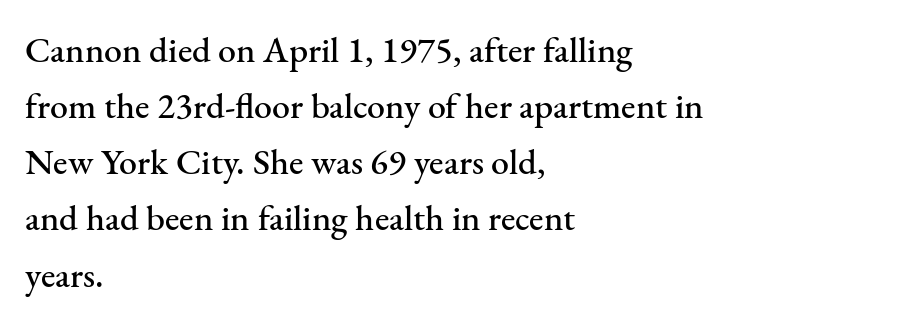
The image shows 36 px serif type, upright; set left-aligned, normal line spacing (1.56x), normal letter spacing, not underlined; medium stroke contrast and a small x-height.
